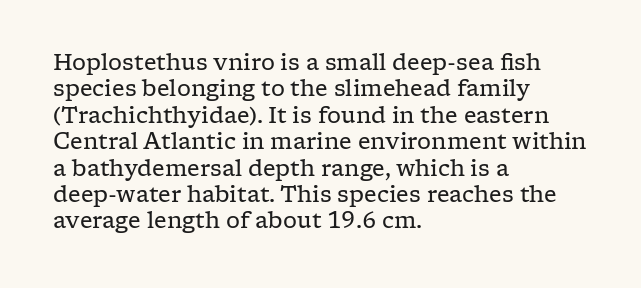
Q: Is the text bold? A: No.
Q: Is the text italic (slanted)? A: No, it is upright.
Q: Is the text underlined? A: No.
Q: How is the paragraph aligned? A: Left-aligned.
Q: Is the spacing between letters normal or unusually wide? A: Normal.
